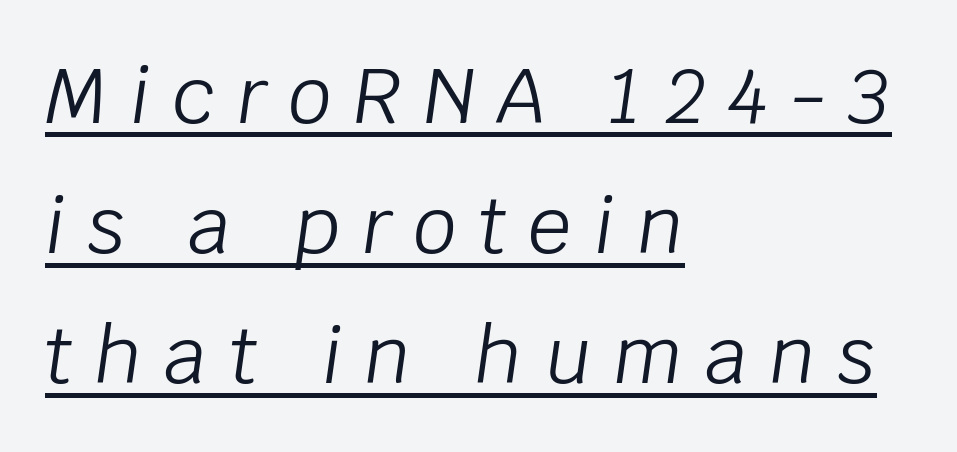
Q: Is the text bold? A: No.
Q: Is the text italic (slanted)? A: Yes, it leans right by about 8 degrees.
Q: Is the text underlined? A: Yes.
Q: How is the paragraph aligned? A: Left-aligned.
Q: Is the spacing between letters normal or unusually wide? A: Unusually wide.
Q: Is the spacing between lines tight, normal or loose? A: Normal.
Q: Width (condensed, normal, or wide)? A: Normal.
Q: Stroke contrast? A: Low.
Q: x-height? A: Large.
Q: Monospaced? A: No.
